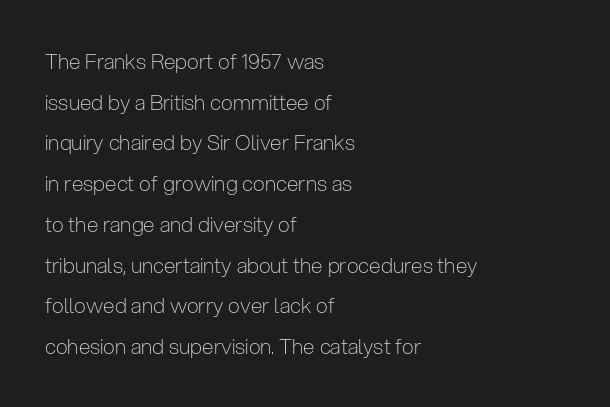
This is the regular roman posture of the typeface. In CSS terms this would be text-align: left. Is this a heavy cut? Hardly; it is regular or lighter. The string is rendered with underlining switched off. Tracking value appears to be zero — textbook default spacing.
